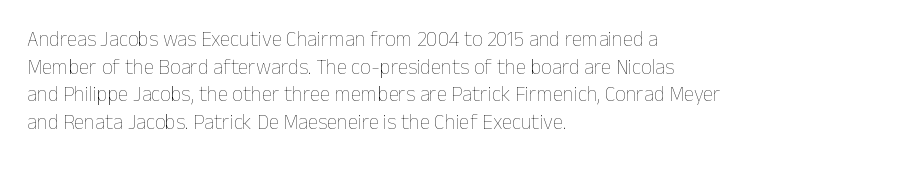
The image shows 21 px text type, upright; set left-aligned, normal line spacing (1.32x), normal letter spacing, not underlined.
